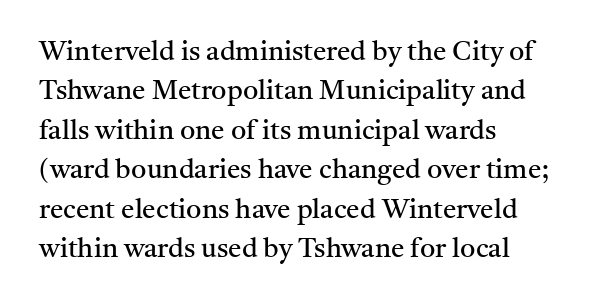
{"italic": "no", "bold": "no", "underline": "no", "align": "left", "line_spacing": "normal", "line_spacing_ratio": 1.46, "letter_spacing": "normal", "letter_spacing_em": 0.0, "glyph_px": 27}
